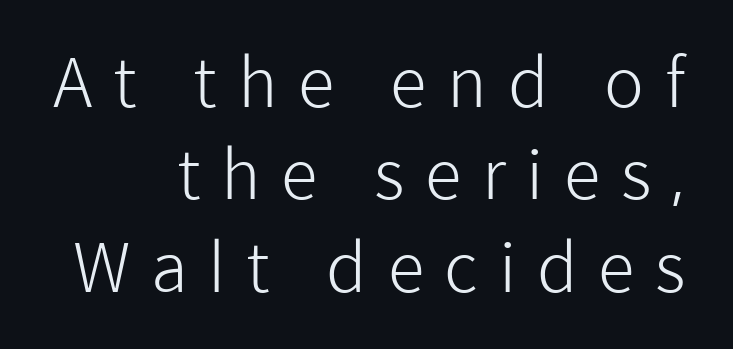
The image shows 67 px light sans-serif type, upright; set right-aligned, normal line spacing (1.38x), unusually wide letter spacing (+0.31 em), not underlined; low stroke contrast and a medium x-height.
